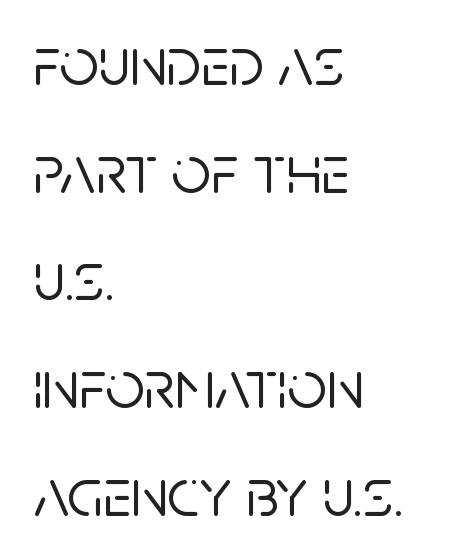
Is this a fixed-width face? No — the glyphs have proportional, varying widths. Style check: upright. Left-aligned paragraph, ragged on the right. The characters display no serif detailing; their extremities are plain. Between one letter and the next there's only the usual sliver of space. Normally led — the rows are evenly, conventionally spaced.
